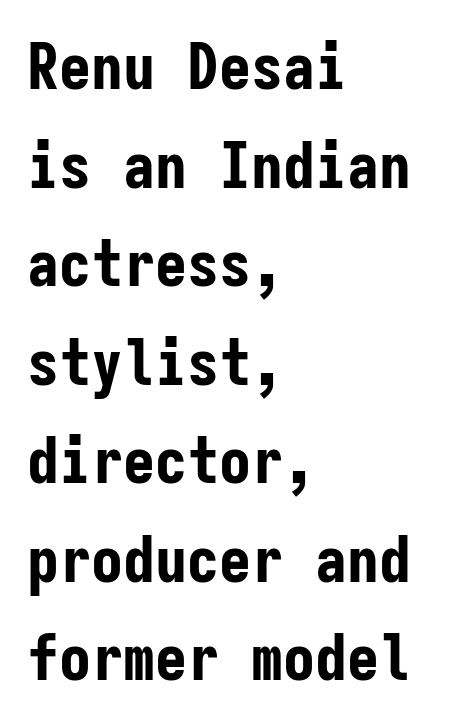
The rendering uses a moderate line-height, typical for paragraphs. The font is running at its bold setting. Default kerning and tracking; the words read as compact shapes. Font category for this specimen: sans-serif. Fixed-width glyphs throughout — classic coding-font behaviour. Check under the words: just untouched page.
